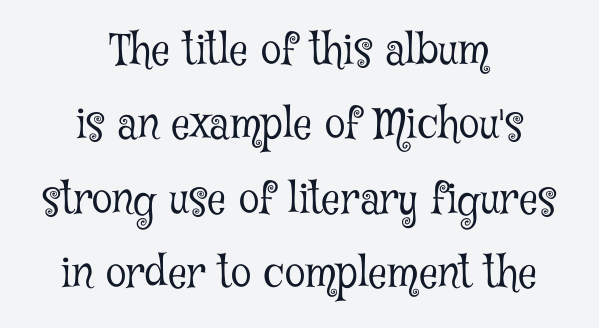
A typesetter would call this proportional, since set widths differ per character. The characters are drawn with everyday or finer stroke widths. The whitespace from short lines is split evenly between both sides. Is the letter spacing exaggerated? No — it looks like the ordinary default.
